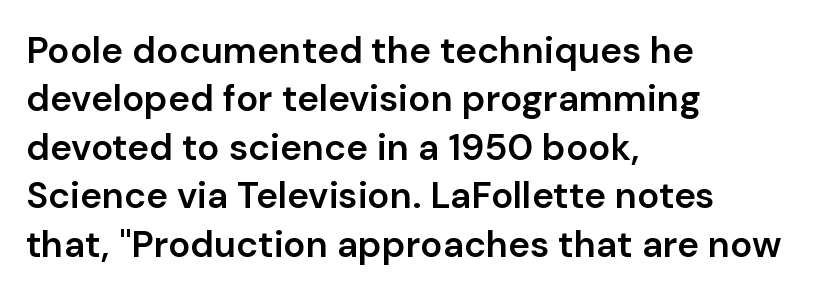
Q: Is the text bold? A: Semi-bold.
Q: Is the text italic (slanted)? A: No, it is upright.
Q: Is the typeface a serif or a sans-serif typeface? A: Sans-serif.
Q: Is the text underlined? A: No.
Q: How is the paragraph aligned? A: Left-aligned.
Q: Is the spacing between letters normal or unusually wide? A: Normal.
Q: Is the spacing between lines tight, normal or loose? A: Normal.
Q: Width (condensed, normal, or wide)? A: Normal.
Q: Stroke contrast? A: Low.
Q: x-height? A: Medium.
Q: Monospaced? A: No.
